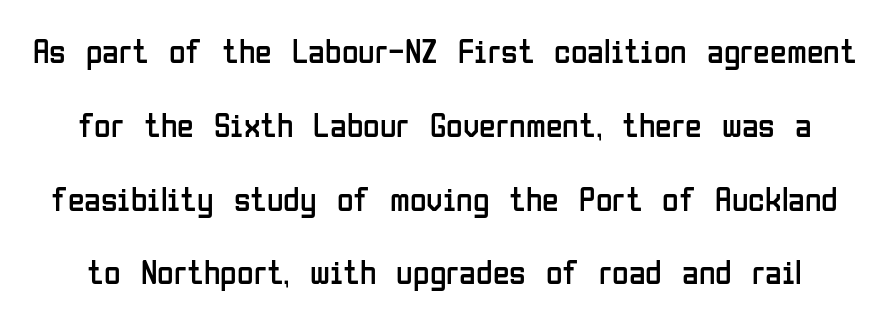
Line spacing here is loose. Descenders hang freely into open space. Every character sits straight up, as roman type does. The gaps between neighbouring characters are ordinary and unremarkable.
